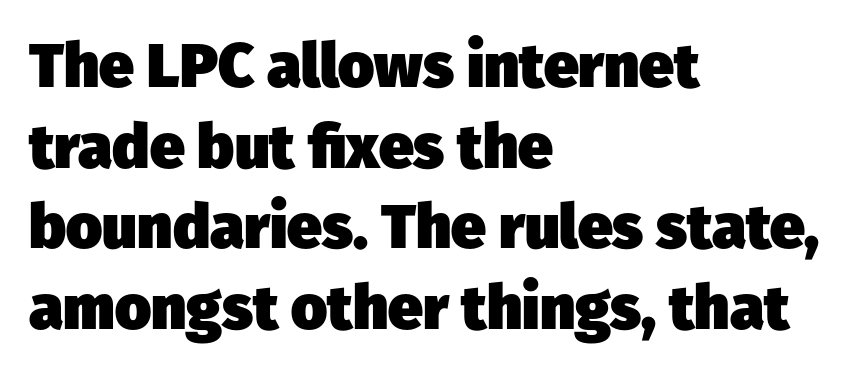
Q: Is the text bold? A: Yes.
Q: Is the typeface a serif or a sans-serif typeface? A: Sans-serif.
Q: Is the text underlined? A: No.
Q: How is the paragraph aligned? A: Left-aligned.
Q: Is the spacing between letters normal or unusually wide? A: Normal.
Q: Is the spacing between lines tight, normal or loose? A: Normal.
Q: Width (condensed, normal, or wide)? A: Normal.
Q: Stroke contrast? A: Low.
Q: x-height? A: Medium.
Q: Monospaced? A: No.
